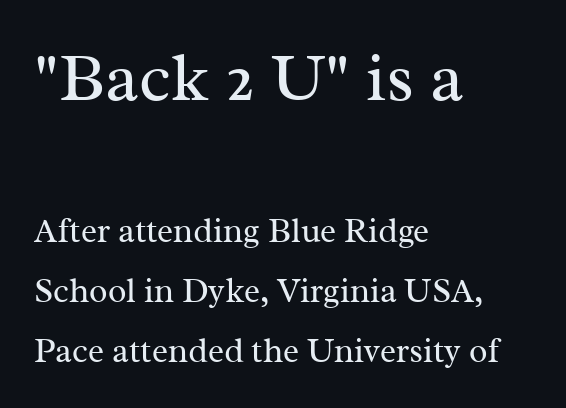
The image shows 68 px regular-weight serif type, upright; set left-aligned, line spacing 1.77x, normal letter spacing, not underlined; the first (top) block is 2.0x larger; medium stroke contrast and a medium x-height.
